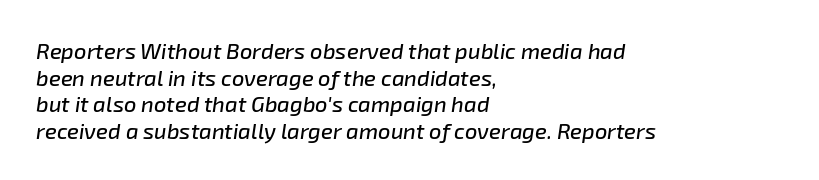
The image shows 22 px text type, italic (leaning right); set left-aligned, line spacing 1.21x, normal letter spacing, not underlined.
